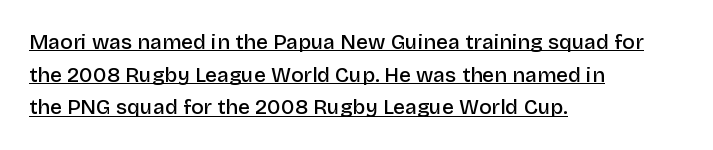
{"italic": "no", "bold": "semi", "underline": "yes", "align": "left", "line_spacing": "normal", "line_spacing_ratio": 1.55, "letter_spacing": "normal", "letter_spacing_em": 0.0, "glyph_px": 21}
